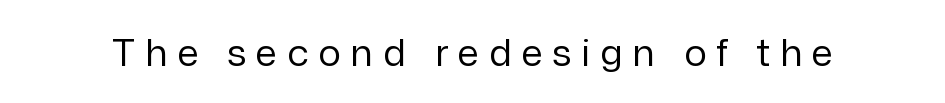
Clear beneath every line of the passage. The lettering stays uniformly vertical, giving the passage a roman look. The characters display no serif detailing; their extremities are plain. Inter-character spacing is expanded well beyond the font's built-in metrics. Note the varied advance widths — an 'i' is clearly narrower than an 'm'.
